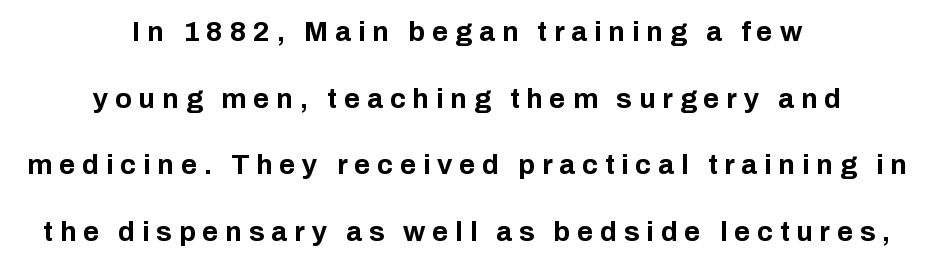
The lines in this sample share a center point and differ in where they start and stop. Tracking value appears strongly positive — letters spread wide. Looks like regular typesetting: each glyph gets only the width it needs. Look at the bottom of the vertical strokes: they stop flat, with no serifs. Does the leading feel generous? Absolutely, it's lavish.
